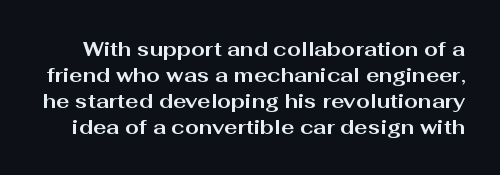
I'd describe the lettering as bold — thick and assertive. Underline: absent. Posture: upright roman. Successive baselines arrive at the customary interval. Inter-character spacing is left at the font's built-in metrics.
